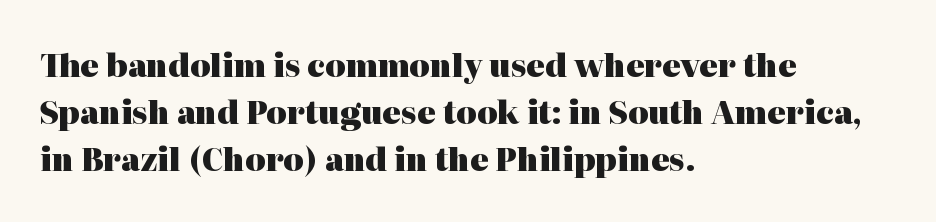
A typesetter would mark this as roman, not italic. The characters display serif detailing at their extremities. Notice how the passage keeps a crisp vertical edge on the left only. Rows of type keep a routine distance in the vertical direction. A typesetter would call this proportional, since set widths differ per character.
